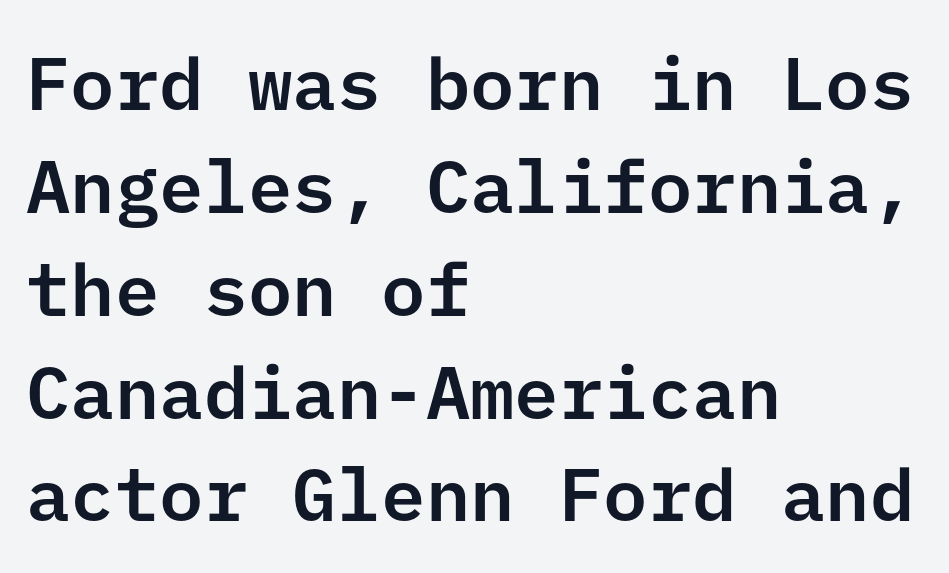
Q: Is the text italic (slanted)? A: No, it is upright.
Q: Is the typeface a serif or a sans-serif typeface? A: Sans-serif.
Q: Is the text underlined? A: No.
Q: How is the paragraph aligned? A: Left-aligned.
Q: Is the spacing between letters normal or unusually wide? A: Normal.
Q: Is the spacing between lines tight, normal or loose? A: Normal.
Q: Width (condensed, normal, or wide)? A: Normal.
Q: Stroke contrast? A: Low.
Q: x-height? A: Medium.
